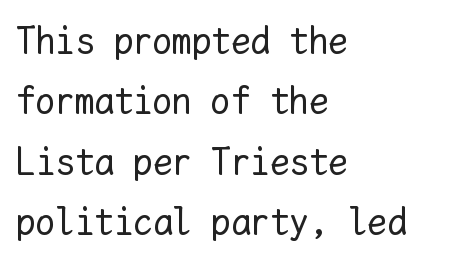
The image shows 39 px regular-weight type, upright, monospaced; set left-aligned, normal line spacing (1.55x), normal letter spacing, not underlined; low stroke contrast and a medium x-height.
